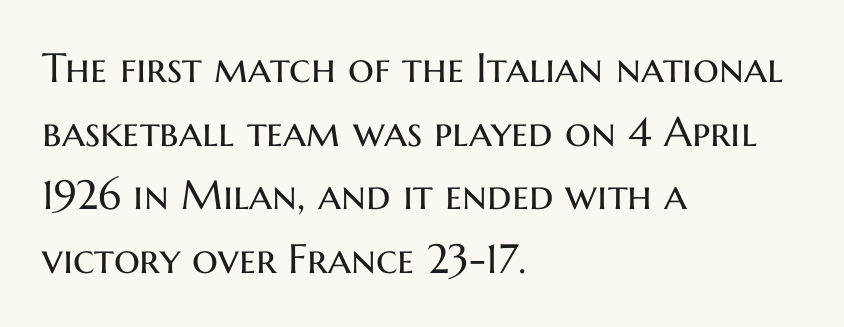
The gaps between neighbouring characters are ordinary and unremarkable. Quick note: interline space is typical. This reads as an unemphasized weight, regular at the heaviest. Reading down the block, your eye returns to a fixed left position each line.
